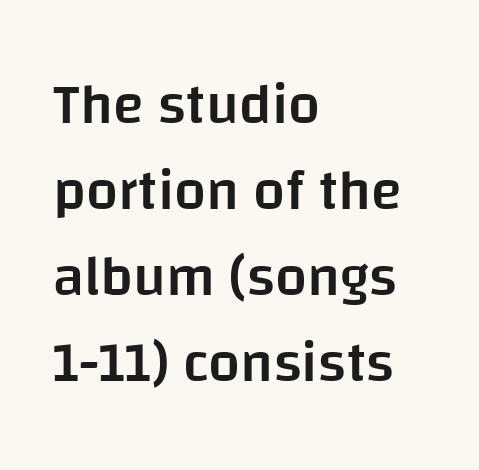
Q: Is the text bold? A: Semi-bold.
Q: Is the text italic (slanted)? A: No, it is upright.
Q: Is the typeface a serif or a sans-serif typeface? A: Sans-serif.
Q: Is the text underlined? A: No.
Q: How is the paragraph aligned? A: Left-aligned.
Q: Is the spacing between letters normal or unusually wide? A: Normal.
Q: Is the spacing between lines tight, normal or loose? A: Normal.
Q: Width (condensed, normal, or wide)? A: Normal.
Q: Stroke contrast? A: Low.
Q: x-height? A: Large.
Q: Monospaced? A: No.
